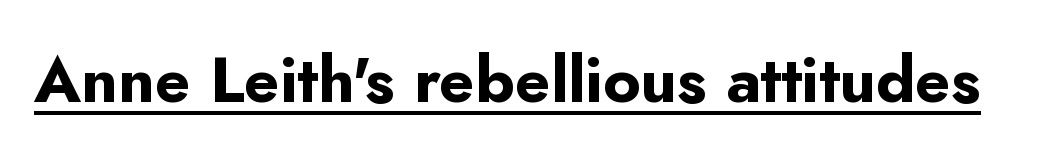
The image shows 64 px bold sans-serif type, upright; set normal letter spacing, underlined; low stroke contrast and a small x-height.
